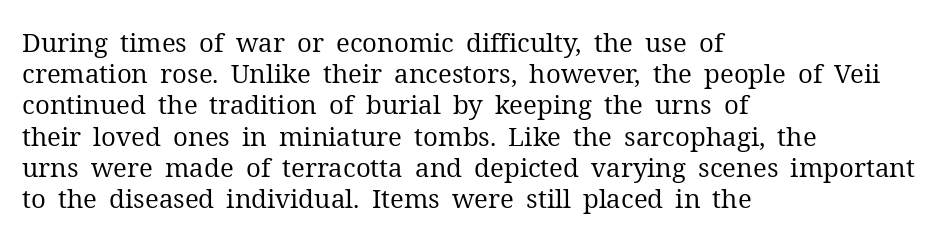
{"italic": "no", "bold": "no", "underline": "no", "align": "left", "line_spacing_ratio": 1.2, "letter_spacing": "normal", "letter_spacing_em": 0.0, "glyph_px": 26}
